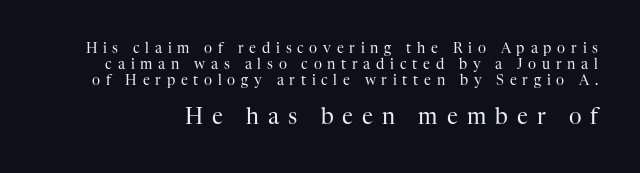
Heaviness? Minimal to ordinary, like unemphasized prose. It's the straight-up-and-down kind of type. Underlining? Definitely not there. Whoever set this chose condensed vertical rhythm over breathing room. Does extra space separate the letters? Yes, quite a lot of it. Which chunk is bigger? The second one — the bottom block dwarfs the top.
